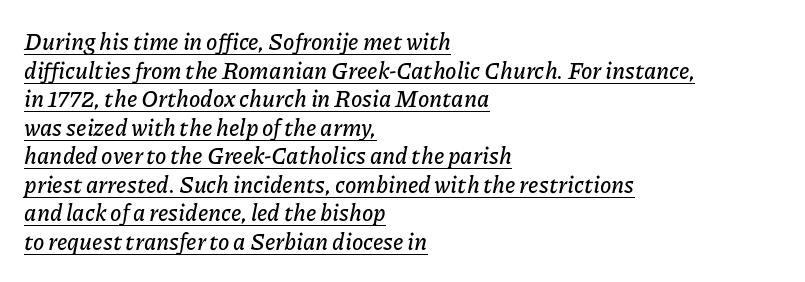
{"italic": "yes", "lean": "right", "slant_degrees": 11, "underline": "yes", "align": "left", "line_spacing_ratio": 1.24, "letter_spacing": "normal", "letter_spacing_em": 0.0, "glyph_px": 23}
